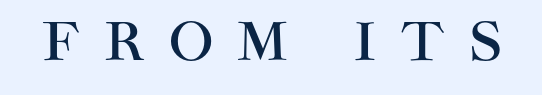
The image shows 52 px sans-serif type, upright; set unusually wide letter spacing (+0.49 em), not underlined; high stroke contrast and a large x-height.
